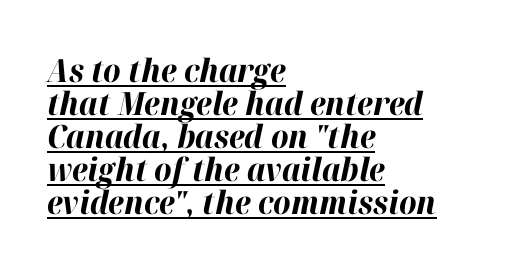
{"italic": "yes", "lean": "right", "slant_degrees": 12, "bold": "yes", "weight": "bold", "width": "normal", "stroke_contrast": "high", "x_height": "medium", "monospaced": "no", "underline": "yes", "align": "left", "line_spacing": "tight", "line_spacing_ratio": 1.03, "letter_spacing": "normal", "letter_spacing_em": 0.0, "glyph_px": 32}
